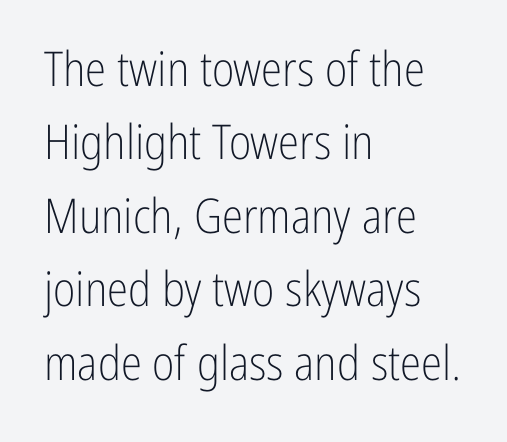
The image shows 48 px light, condensed sans-serif type, upright; set left-aligned, normal line spacing (1.53x), normal letter spacing, not underlined; low stroke contrast and a medium x-height.
